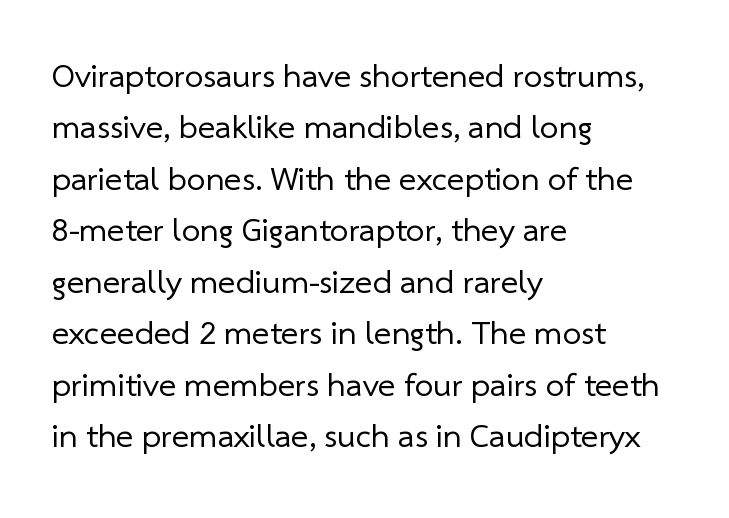
Q: Is the text bold? A: No.
Q: Is the typeface a serif or a sans-serif typeface? A: Sans-serif.
Q: Is the text underlined? A: No.
Q: How is the paragraph aligned? A: Left-aligned.
Q: Is the spacing between letters normal or unusually wide? A: Normal.
Q: Is the spacing between lines tight, normal or loose? A: Normal.
Q: Width (condensed, normal, or wide)? A: Normal.
Q: Stroke contrast? A: Low.
Q: x-height? A: Medium.
Q: Monospaced? A: No.
